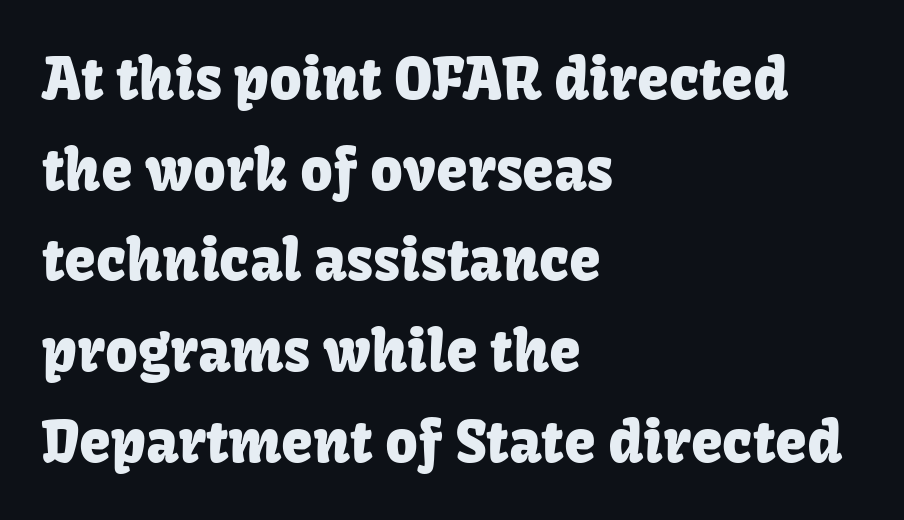
Think of a printed novel: that variable character pitch is what you see here. Ordinary non-slanted type is in use. Typographically, this falls in the sans-serif category. Lines of text with bare space underneath. Short note: letters normally spaced.
